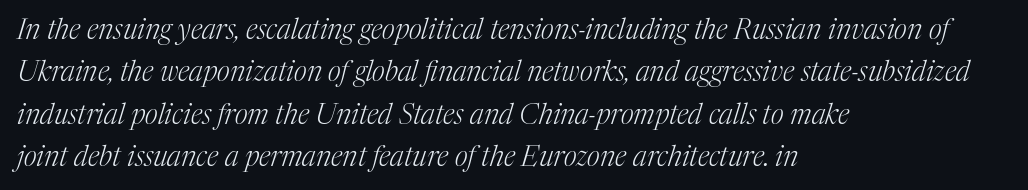
The image shows 28 px light serif type, italic (leaning right); set left-aligned, normal line spacing (1.51x), normal letter spacing, not underlined; medium stroke contrast and a medium x-height.
